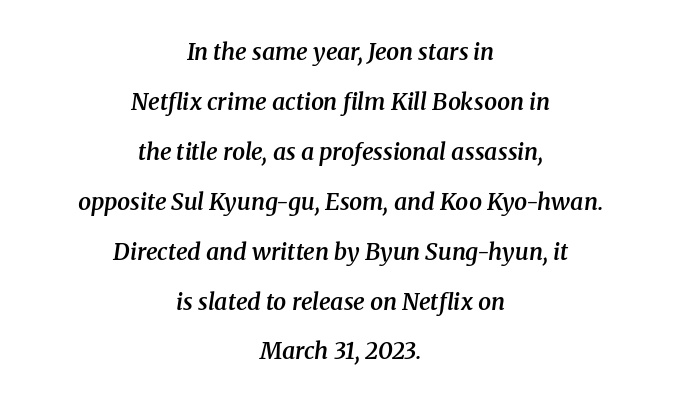
{"italic": "yes", "lean": "right", "slant_degrees": 8, "bold": "semi", "underline": "no", "align": "center", "line_spacing": "loose", "line_spacing_ratio": 2.17, "letter_spacing": "normal", "letter_spacing_em": 0.0, "glyph_px": 23}
